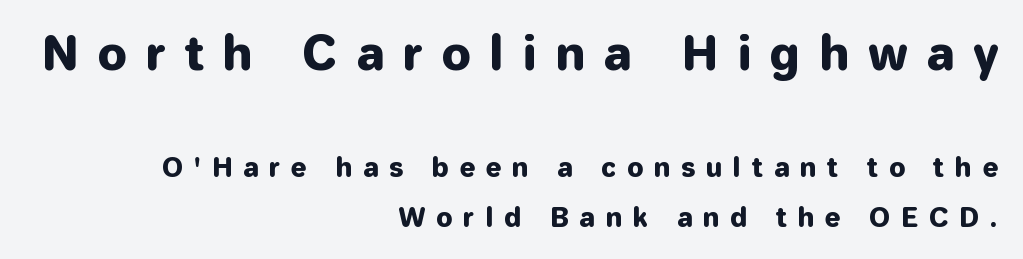
Q: Is the text italic (slanted)? A: No, it is upright.
Q: Is the typeface a serif or a sans-serif typeface? A: Sans-serif.
Q: Is the text underlined? A: No.
Q: How is the paragraph aligned? A: Right-aligned.
Q: Is the spacing between letters normal or unusually wide? A: Unusually wide.
Q: Is the spacing between lines tight, normal or loose? A: Loose.
Q: Which block of text is set in a larger size, the first (top) or the second (bottom)? A: The first (top) one.
Q: Width (condensed, normal, or wide)? A: Normal.
Q: Stroke contrast? A: Low.
Q: x-height? A: Medium.
Q: Monospaced? A: No.
